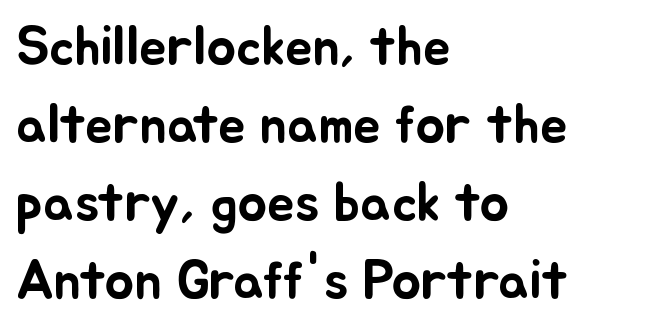
{"italic": "no", "width": "normal", "stroke_contrast": "low", "x_height": "small", "monospaced": "no", "underline": "no", "align": "left", "line_spacing": "normal", "line_spacing_ratio": 1.42, "letter_spacing": "normal", "letter_spacing_em": 0.0, "glyph_px": 55}
